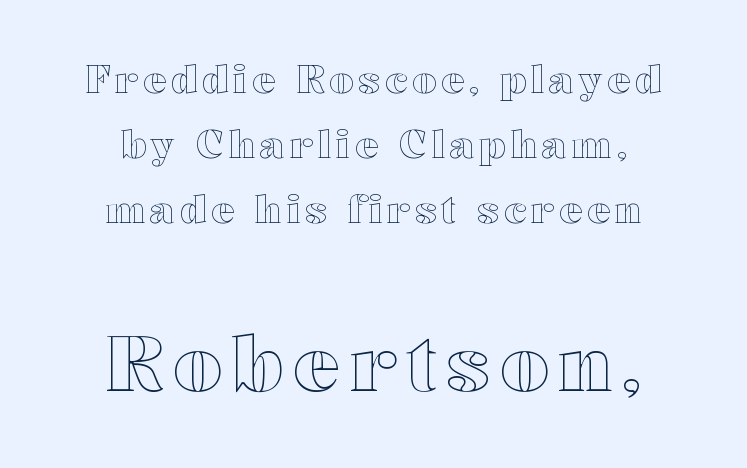
The image shows 77 px wide type, upright; set centered, line spacing 1.71x, not underlined; the second (bottom) block is 2.03x larger; a medium x-height.
